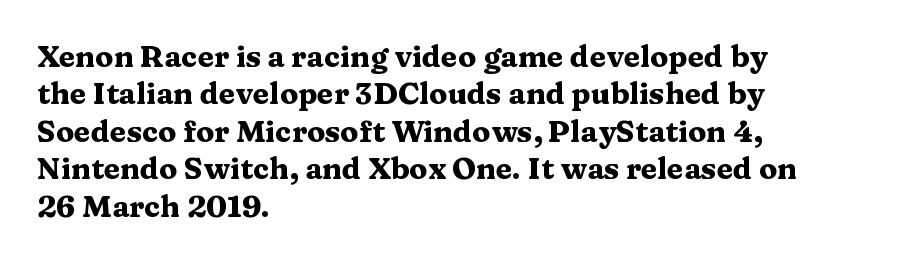
{"serif": "yes", "italic": "no", "bold": "yes", "weight": "heavy", "width": "wide", "stroke_contrast": "medium", "x_height": "medium", "monospaced": "no", "underline": "no", "align": "left", "line_spacing": "normal", "line_spacing_ratio": 1.25, "letter_spacing": "normal", "letter_spacing_em": 0.0, "glyph_px": 30}
